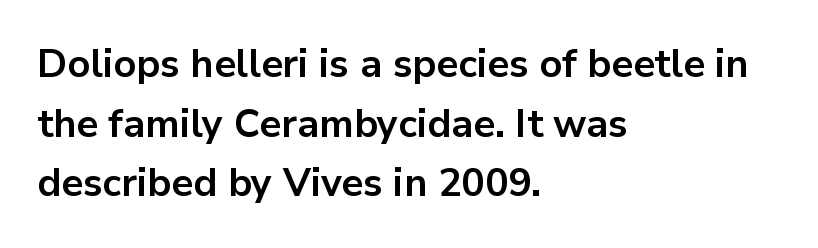
{"serif": "no", "italic": "no", "bold": "yes", "weight": "bold", "width": "normal", "stroke_contrast": "low", "x_height": "medium", "monospaced": "no", "underline": "no", "align": "left", "line_spacing": "normal", "line_spacing_ratio": 1.53, "letter_spacing": "normal", "letter_spacing_em": 0.0, "glyph_px": 39}
